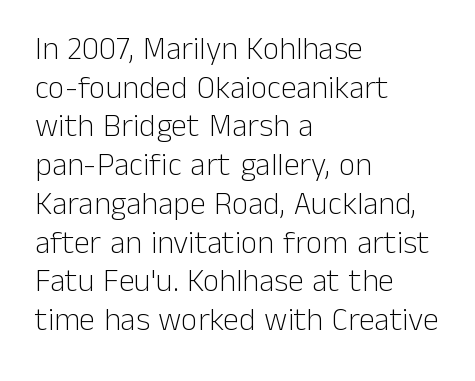
{"serif": "no", "italic": "no", "bold": "no", "weight": "light", "width": "normal", "stroke_contrast": "low", "x_height": "medium", "monospaced": "no", "underline": "no", "align": "left", "line_spacing_ratio": 1.21, "letter_spacing": "normal", "letter_spacing_em": 0.0, "glyph_px": 32}
